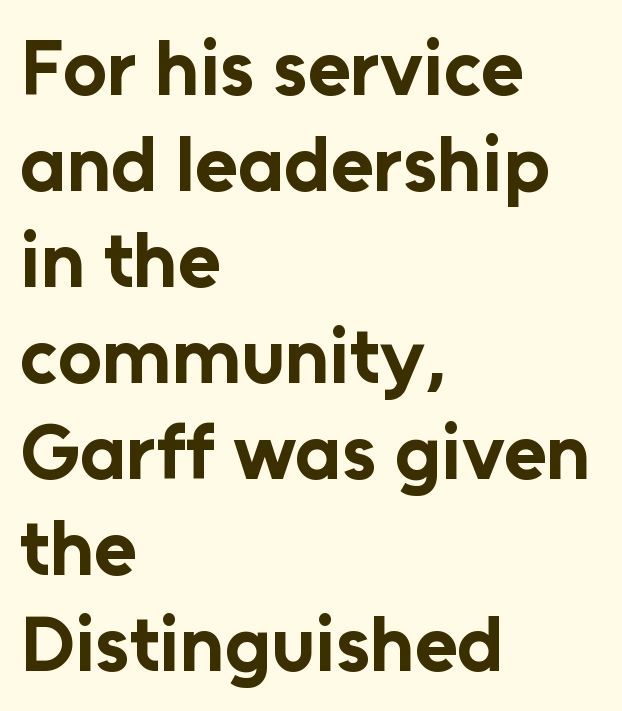
The image shows 78 px bold sans-serif type, upright; set left-aligned, line spacing 1.23x, normal letter spacing, not underlined; low stroke contrast and a medium x-height.
